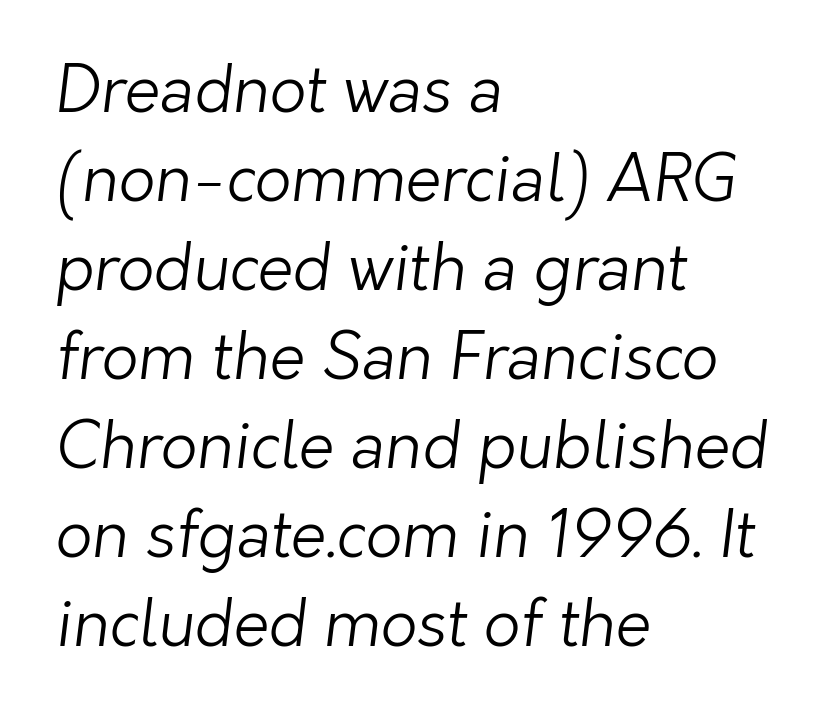
Q: Is the text bold? A: No.
Q: Is the typeface a serif or a sans-serif typeface? A: Sans-serif.
Q: Is the text underlined? A: No.
Q: How is the paragraph aligned? A: Left-aligned.
Q: Is the spacing between letters normal or unusually wide? A: Normal.
Q: Is the spacing between lines tight, normal or loose? A: Normal.
Q: Width (condensed, normal, or wide)? A: Normal.
Q: Stroke contrast? A: Low.
Q: x-height? A: Medium.
Q: Monospaced? A: No.
